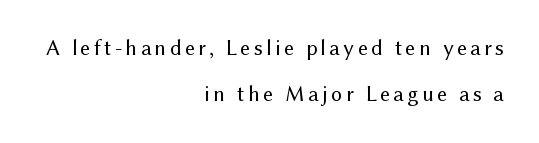
Summary of weight: not heavy and not bold. If you drew a ruler down the right edge, every line would touch it. The space beneath each line is pristine and unruled. The type sits square on the baseline with zero lean. Leading is clearly above the norm, producing a sparse column.
